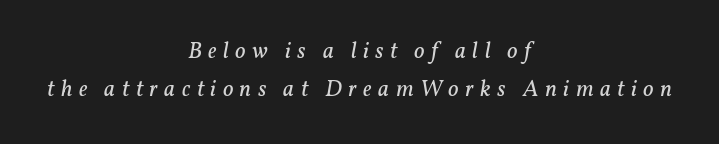
Q: Is the text bold? A: No.
Q: Is the text italic (slanted)? A: Yes, it leans right by about 11 degrees.
Q: Is the text underlined? A: No.
Q: How is the paragraph aligned? A: Centered.
Q: Is the spacing between letters normal or unusually wide? A: Unusually wide.
Q: Is the spacing between lines tight, normal or loose? A: Normal.
